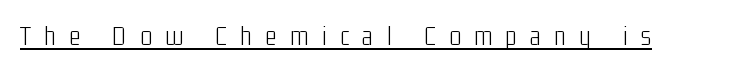
Q: Is the text bold? A: No.
Q: Is the text italic (slanted)? A: No, it is upright.
Q: Is the typeface a serif or a sans-serif typeface? A: Sans-serif.
Q: Is the text underlined? A: Yes.
Q: Is the spacing between letters normal or unusually wide? A: Unusually wide.
Q: Width (condensed, normal, or wide)? A: Condensed.
Q: Stroke contrast? A: Low.
Q: x-height? A: Medium.
Q: Monospaced? A: No.
